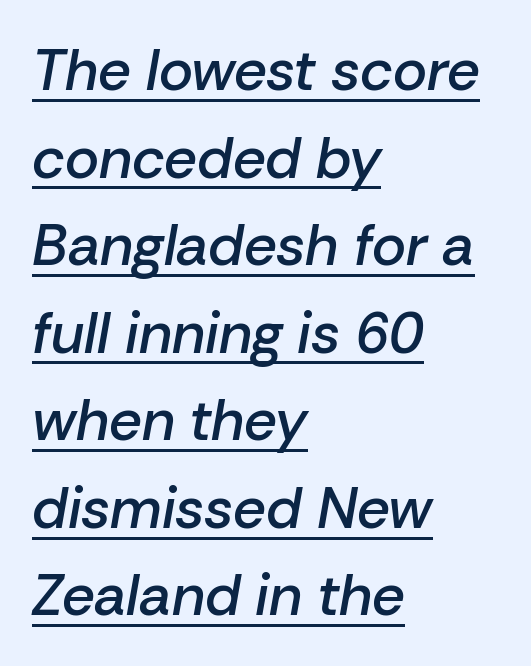
Q: Is the text bold? A: Semi-bold.
Q: Is the text italic (slanted)? A: Yes, it leans right by about 10 degrees.
Q: Is the text underlined? A: Yes.
Q: How is the paragraph aligned? A: Left-aligned.
Q: Is the spacing between letters normal or unusually wide? A: Normal.
Q: Is the spacing between lines tight, normal or loose? A: Normal.
Q: Width (condensed, normal, or wide)? A: Normal.
Q: Stroke contrast? A: Low.
Q: x-height? A: Medium.
Q: Monospaced? A: No.
